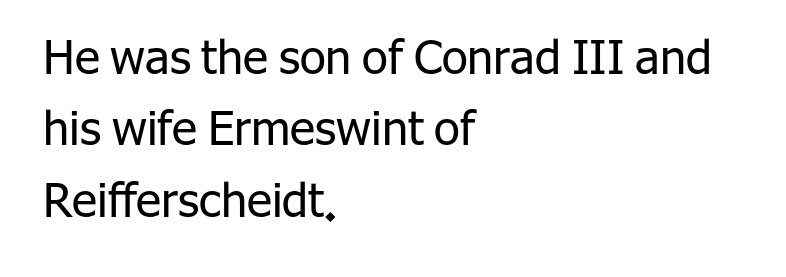
The image shows 47 px regular-weight sans-serif type, upright; set left-aligned, normal line spacing (1.52x), normal letter spacing, not underlined; low stroke contrast and a medium x-height.
